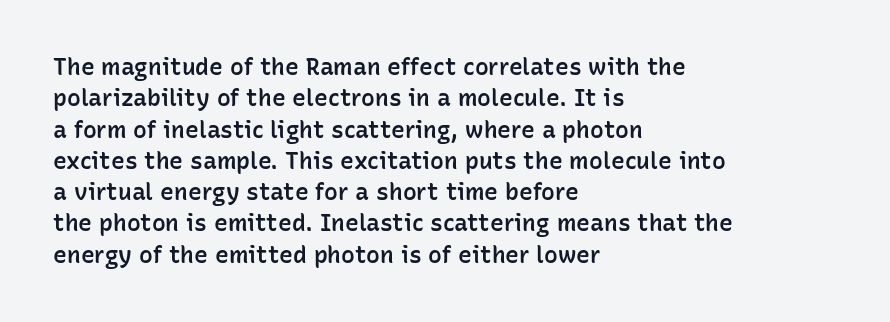
{"italic": "no", "bold": "semi", "underline": "no", "align": "left", "line_spacing": "normal", "line_spacing_ratio": 1.36, "letter_spacing": "normal", "letter_spacing_em": 0.0, "glyph_px": 23}
